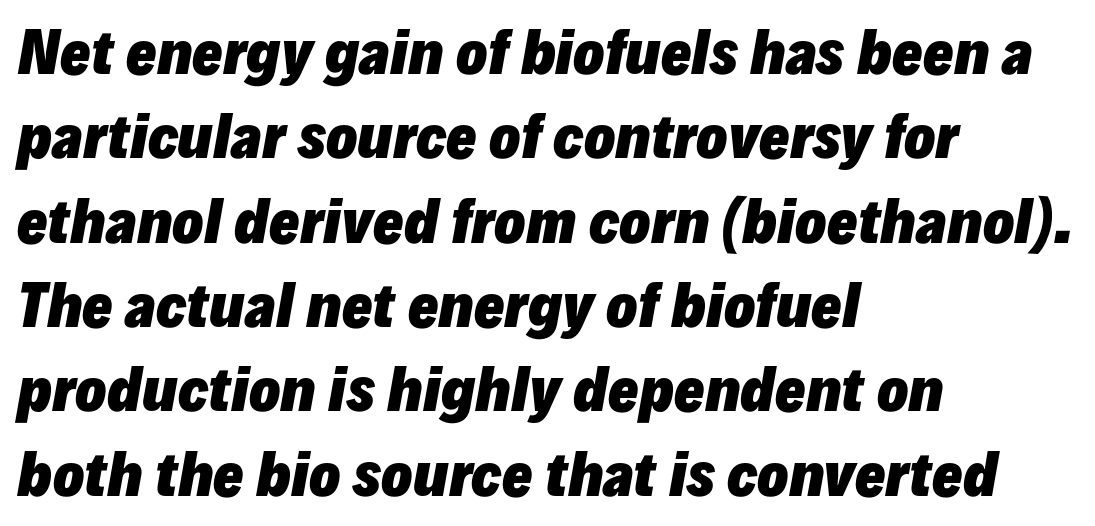
Normally led — the rows are evenly, conventionally spaced. The glyphs are unaccompanied by any horizontal stroke below them. The face used here is proportionally spaced, like ordinary book or web type. Between one letter and the next there's only the usual sliver of space. The font is running at its bold setting. The typesetter chose a ragged-right arrangement here.
